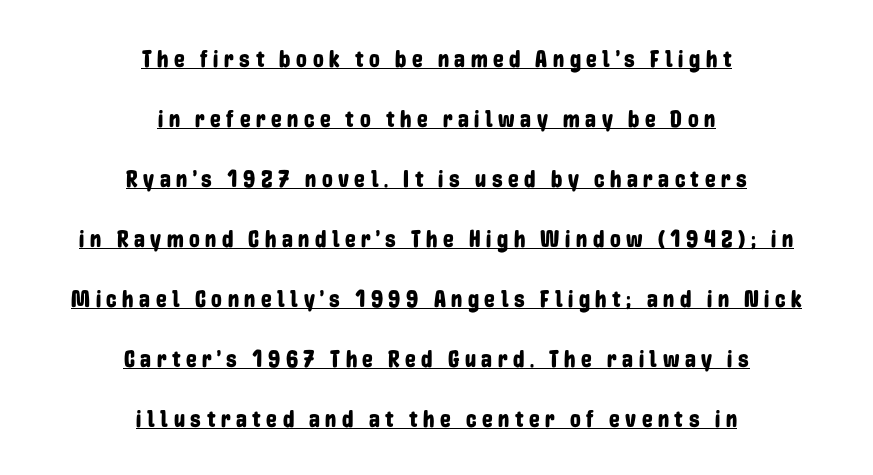
{"italic": "no", "underline": "yes", "align": "center", "line_spacing": "loose", "line_spacing_ratio": 2.5, "letter_spacing": "wide", "letter_spacing_em": 0.23, "glyph_px": 24}
